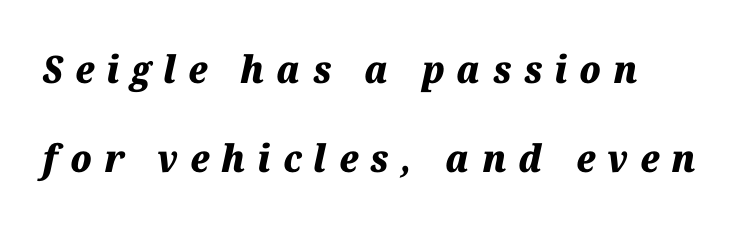
The rendering uses a large line-height, opening up the rows. The lines are quadded left. Heavy, bold letterforms. Underlining? Definitely not there. In terms of letterspacing, this is a distinctly airy, spread setting. Varying glyph widths throughout — classic text-font behaviour.
